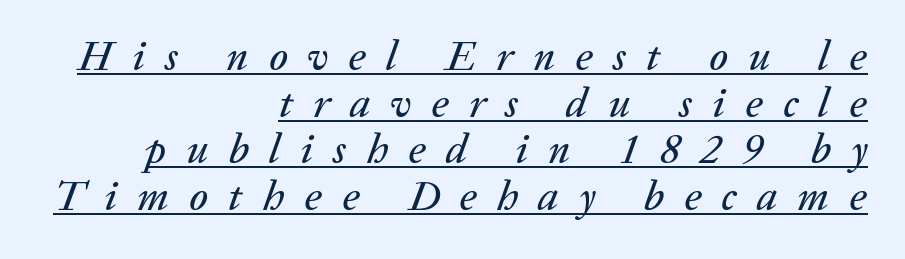
What's the leading like? Squeezed, with rows nearly overlapping. Does extra space separate the letters? Yes, quite a lot of it. The rendering anchors every line to the right-hand side. Somebody hit Ctrl+U on this one — the words are underlined. A typesetter would mark this as italic. You could not count columns in this text — the font is proportionally spaced.
